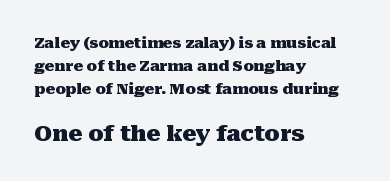
{"italic": "no", "bold": "yes", "underline": "no", "align": "left", "line_spacing": "normal", "line_spacing_ratio": 1.52, "letter_spacing": "normal", "letter_spacing_em": 0.0, "larger_block": "second", "size_ratio": 1.47, "glyph_px": 22}
